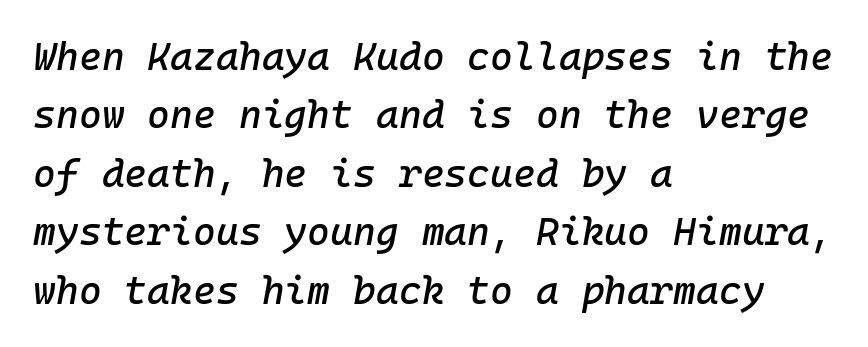
{"italic": "yes", "lean": "right", "slant_degrees": 10, "width": "normal", "stroke_contrast": "low", "x_height": "medium", "monospaced": "yes", "underline": "no", "align": "left", "line_spacing": "normal", "line_spacing_ratio": 1.5, "letter_spacing": "normal", "letter_spacing_em": 0.0, "glyph_px": 39}
